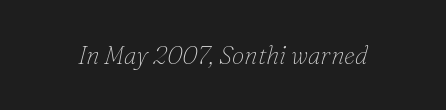
The image shows 25 px text type, italic (leaning right); set normal letter spacing, not underlined.
